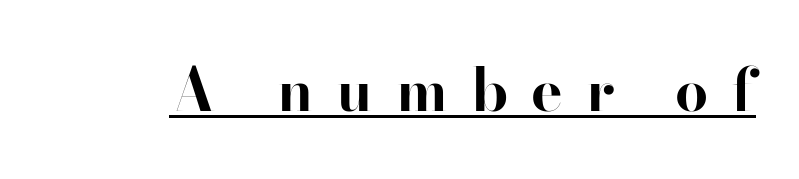
{"serif": "yes", "italic": "no", "bold": "yes", "weight": "bold", "width": "normal", "stroke_contrast": "high", "x_height": "small", "monospaced": "no", "underline": "yes", "letter_spacing": "wide", "letter_spacing_em": 0.39, "glyph_px": 59}
